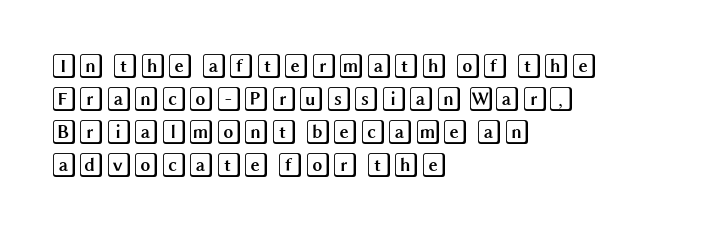
Q: Is the text italic (slanted)? A: No, it is upright.
Q: Is the text underlined? A: No.
Q: How is the paragraph aligned? A: Left-aligned.
Q: Is the spacing between letters normal or unusually wide? A: Normal.
Q: Is the spacing between lines tight, normal or loose? A: Normal.
